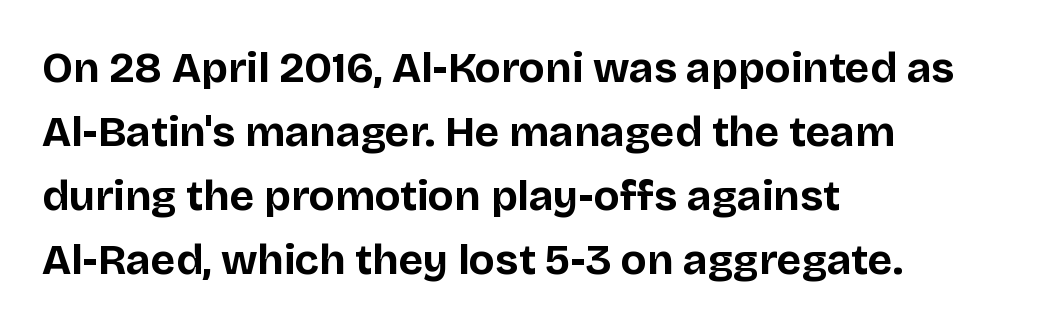
{"serif": "no", "italic": "no", "bold": "yes", "weight": "bold", "width": "normal", "stroke_contrast": "low", "x_height": "large", "monospaced": "no", "underline": "no", "align": "left", "line_spacing": "normal", "line_spacing_ratio": 1.49, "letter_spacing": "normal", "letter_spacing_em": 0.0, "glyph_px": 43}
